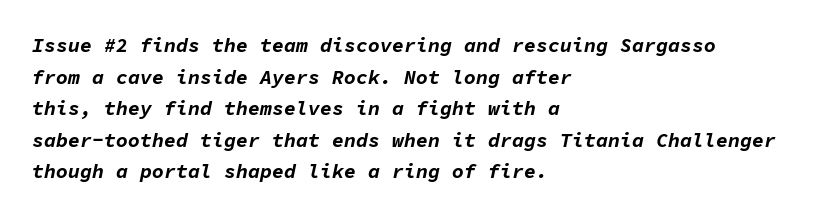
Q: Is the text bold? A: Yes.
Q: Is the text italic (slanted)? A: Yes, it leans right by about 11 degrees.
Q: Is the text underlined? A: No.
Q: How is the paragraph aligned? A: Left-aligned.
Q: Is the spacing between letters normal or unusually wide? A: Normal.
Q: Is the spacing between lines tight, normal or loose? A: Normal.
